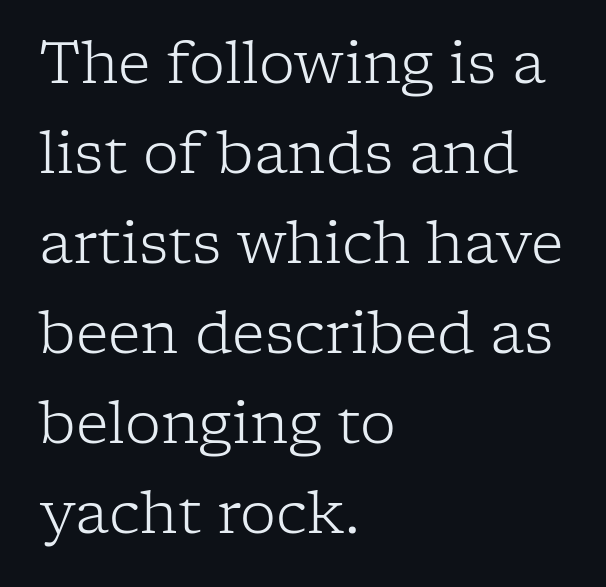
In terms of posture, this sample is upright. Character widths vary here, with narrow letters taking less room than wide ones. Caption: face not bold, strokes unweighted. The rendering uses a moderate line-height, typical for paragraphs.
